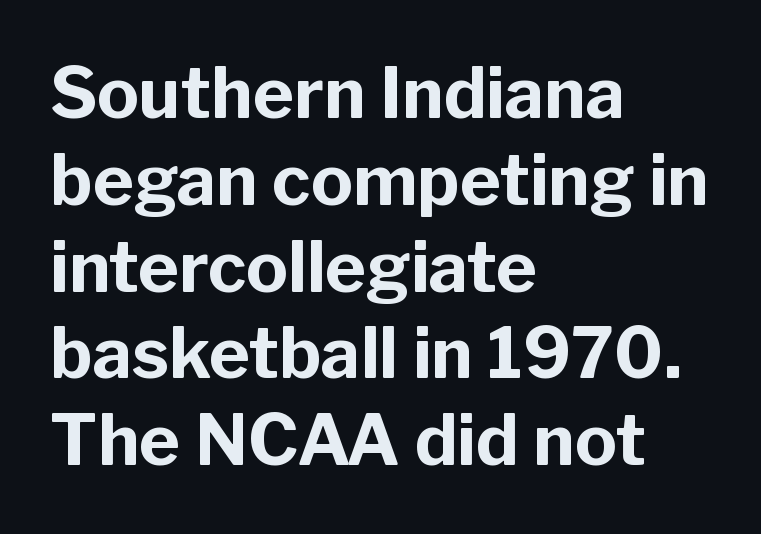
Q: Is the text bold? A: Yes.
Q: Is the text italic (slanted)? A: No, it is upright.
Q: Is the typeface a serif or a sans-serif typeface? A: Sans-serif.
Q: Is the text underlined? A: No.
Q: How is the paragraph aligned? A: Left-aligned.
Q: Is the spacing between letters normal or unusually wide? A: Normal.
Q: Width (condensed, normal, or wide)? A: Normal.
Q: Stroke contrast? A: Low.
Q: x-height? A: Medium.
Q: Monospaced? A: No.
